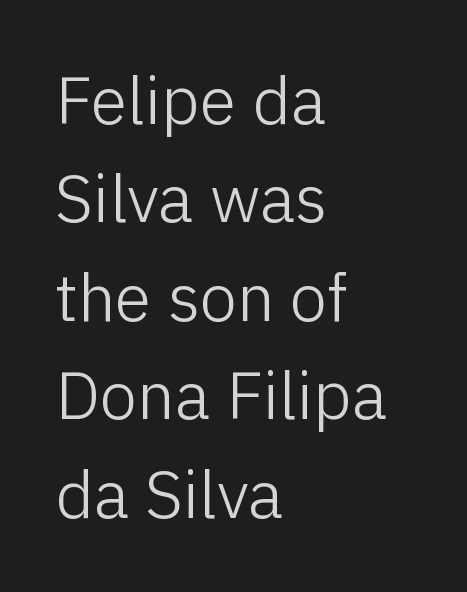
I'd call this a sans setting — the letters go barefoot. Note the varied advance widths — an 'i' is clearly narrower than an 'm'. Students, observe: this is what conventionally led text looks like. Quick note: underline off.
